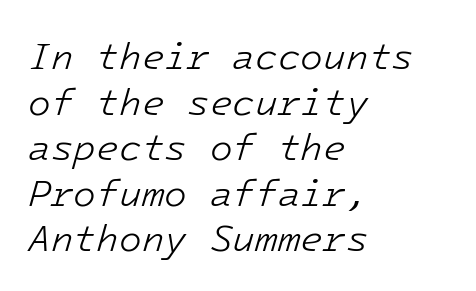
Caption: multi-line text, flush left, ragged right. Caption: standard tracking, unaltered. If you drew a line through each stem, it would be angled. Descender tails drop into unmarked territory. Summary of weight: not heavy and not bold.
